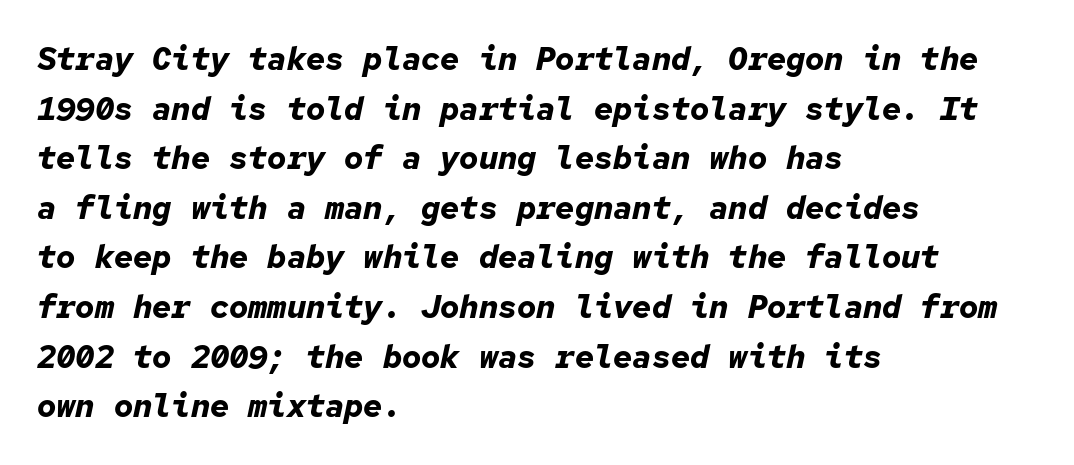
Beneath every word, the page is bare. The strokes are fattened all the way to bold. These lines stack with their left ends in a neat column. Observe the ordinary spacing: letters are neighbours, not strangers. The whole block is typeset with a tilt. Monospaced: the letters line up in strict vertical columns.
